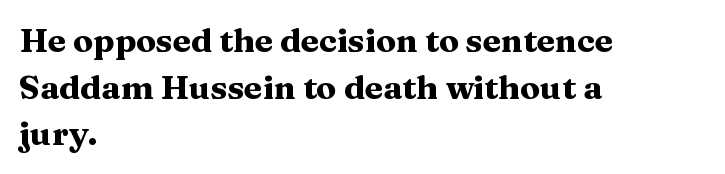
The image shows 33 px heavy, wide serif type, upright; set left-aligned, normal line spacing (1.41x), normal letter spacing, not underlined; medium stroke contrast and a medium x-height.
